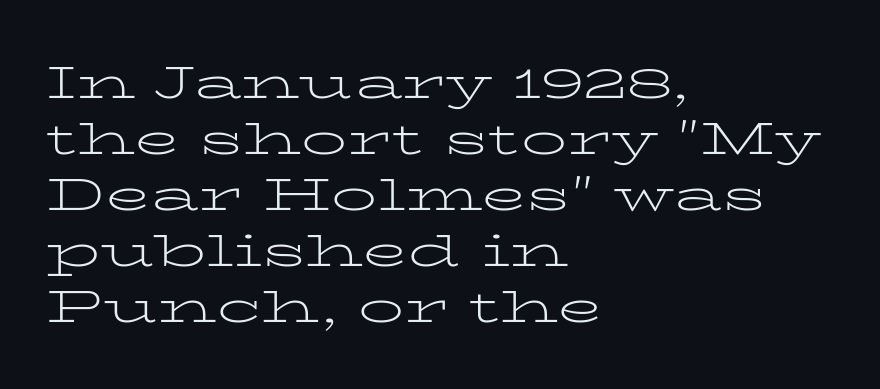
Q: Is the text bold? A: No.
Q: Is the text italic (slanted)? A: No, it is upright.
Q: Is the typeface a serif or a sans-serif typeface? A: Serif.
Q: Is the text underlined? A: No.
Q: How is the paragraph aligned? A: Left-aligned.
Q: Is the spacing between letters normal or unusually wide? A: Normal.
Q: Width (condensed, normal, or wide)? A: Wide.
Q: Stroke contrast? A: Low.
Q: x-height? A: Medium.
Q: Monospaced? A: No.
